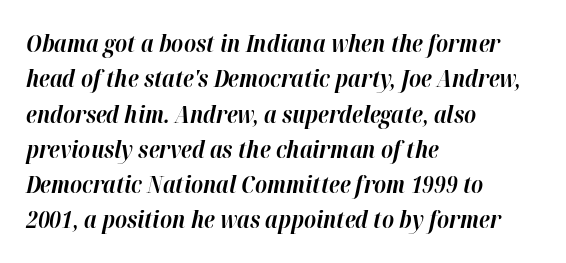
Interline gaps are of average width in this sample. The paragraph shown leans on its left margin. Descenders hang freely into open space. The typesetting leans heavy: a genuine bold.
